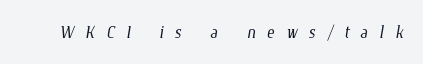
The image shows 24 px text type; set unusually wide letter spacing (+0.46 em), not underlined.
